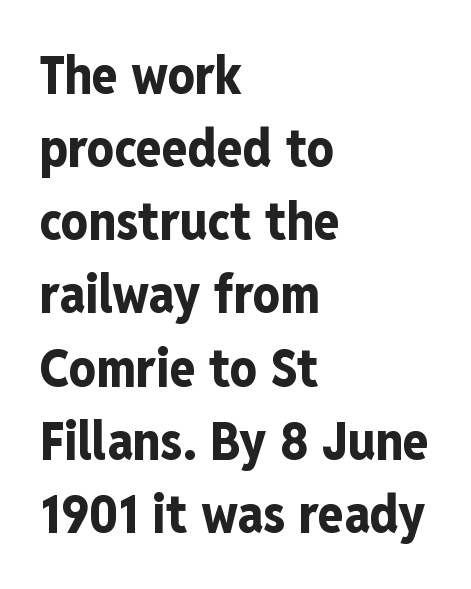
{"serif": "no", "italic": "no", "bold": "yes", "weight": "bold", "width": "condensed", "stroke_contrast": "low", "x_height": "medium", "monospaced": "no", "underline": "no", "align": "left", "line_spacing": "normal", "line_spacing_ratio": 1.38, "letter_spacing": "normal", "letter_spacing_em": 0.0, "glyph_px": 53}
